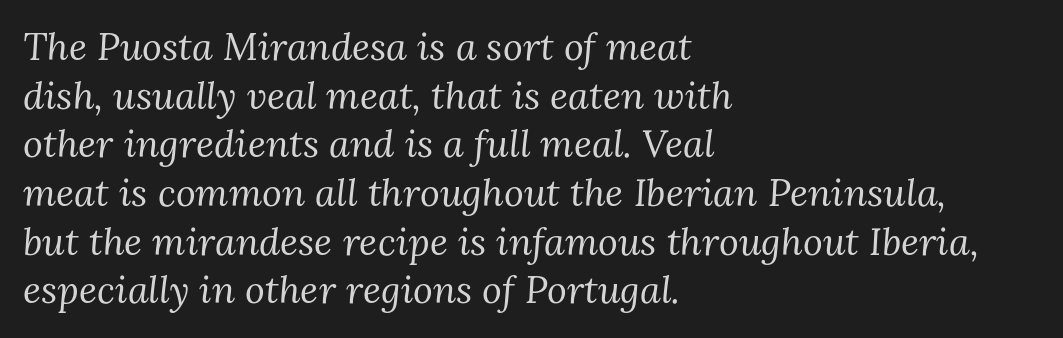
{"serif": "yes", "italic": "yes", "lean": "right", "slant_degrees": 3, "bold": "no", "weight": "regular", "width": "normal", "stroke_contrast": "medium", "x_height": "medium", "monospaced": "no", "underline": "no", "align": "left", "line_spacing": "normal", "line_spacing_ratio": 1.28, "letter_spacing": "normal", "letter_spacing_em": 0.0, "glyph_px": 38}
